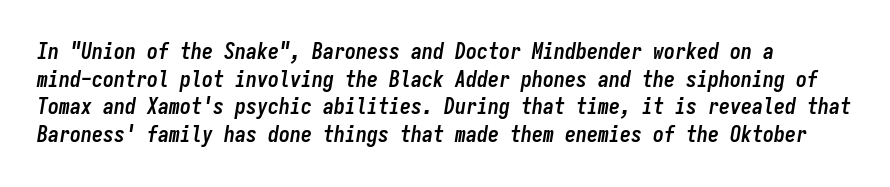
The image shows 22 px bold type, italic (leaning right); set normal line spacing (1.26x), normal letter spacing, not underlined.
